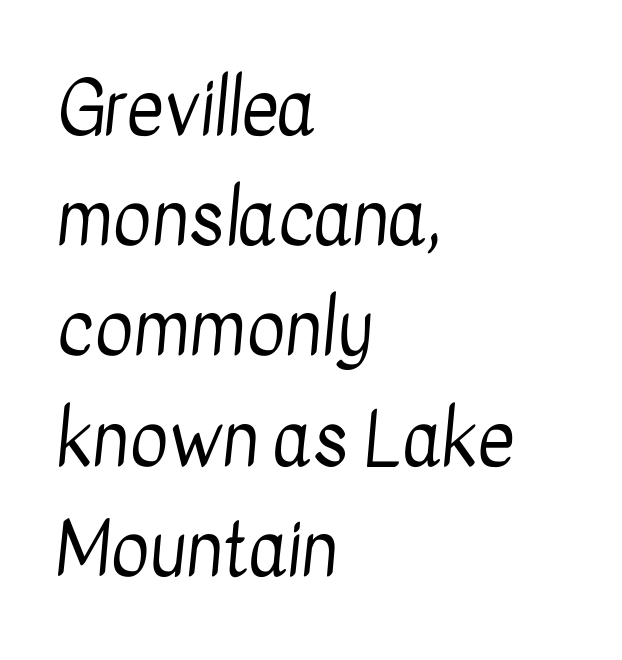
The image shows 73 px regular-weight, condensed sans-serif type; set left-aligned, normal line spacing (1.51x), normal letter spacing, not underlined; low stroke contrast and a medium x-height.
